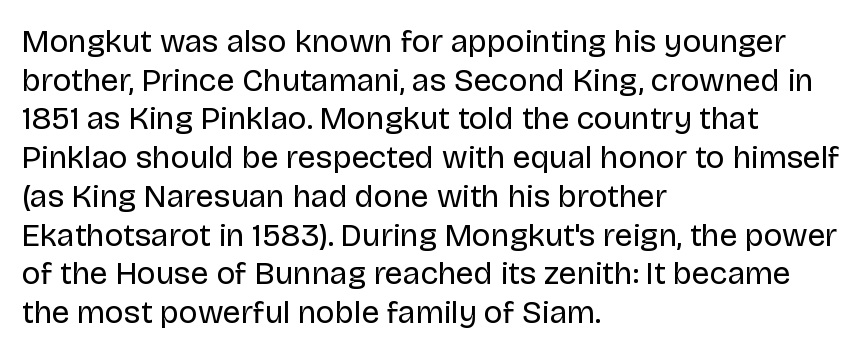
{"serif": "no", "italic": "no", "bold": "no", "weight": "regular", "width": "normal", "stroke_contrast": "low", "x_height": "large", "monospaced": "no", "underline": "no", "align": "left", "line_spacing_ratio": 1.21, "letter_spacing": "normal", "letter_spacing_em": 0.0, "glyph_px": 32}
